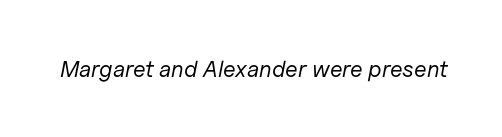
{"italic": "yes", "lean": "right", "slant_degrees": 11, "bold": "no", "underline": "no", "letter_spacing": "normal", "letter_spacing_em": 0.0, "glyph_px": 23}
